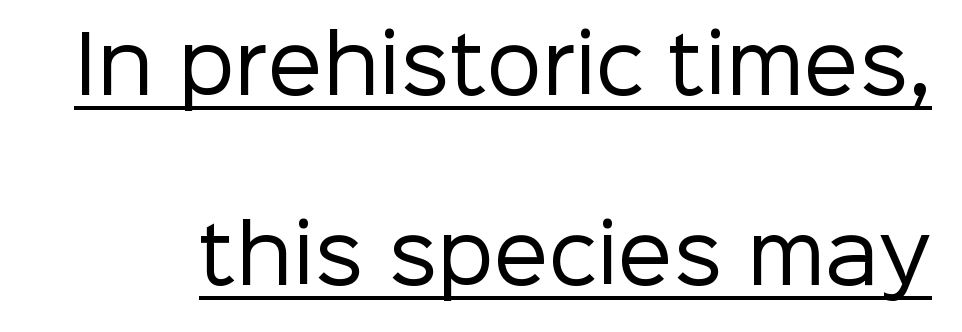
{"serif": "no", "italic": "no", "bold": "no", "weight": "regular", "width": "normal", "stroke_contrast": "low", "x_height": "medium", "monospaced": "no", "underline": "yes", "line_spacing": "loose", "line_spacing_ratio": 2.44, "letter_spacing": "normal", "letter_spacing_em": 0.0, "glyph_px": 78}
